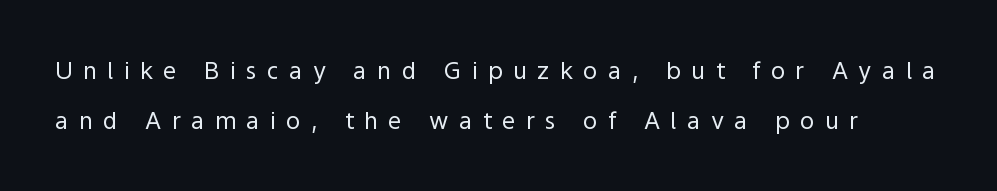
The image shows 24 px text type, upright; set loose line spacing (2.09x), unusually wide letter spacing (+0.43 em), not underlined.
